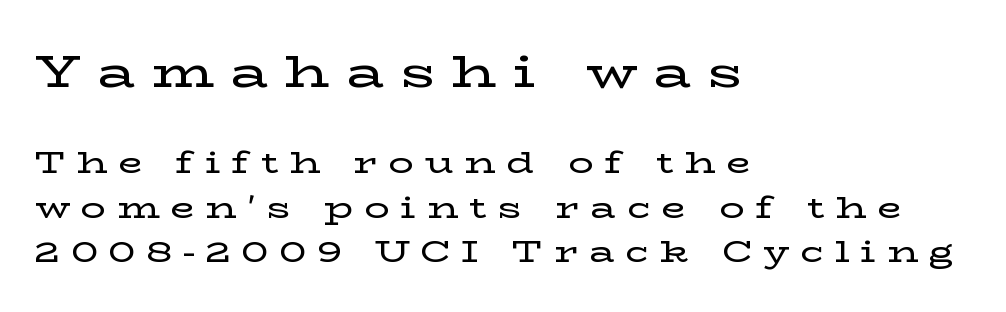
Q: Is the text italic (slanted)? A: No, it is upright.
Q: Is the typeface a serif or a sans-serif typeface? A: Serif.
Q: Is the text underlined? A: No.
Q: How is the paragraph aligned? A: Left-aligned.
Q: Is the spacing between letters normal or unusually wide? A: Unusually wide.
Q: Is the spacing between lines tight, normal or loose? A: Normal.
Q: Which block of text is set in a larger size, the first (top) or the second (bottom)? A: The first (top) one.
Q: Width (condensed, normal, or wide)? A: Wide.
Q: Stroke contrast? A: Low.
Q: x-height? A: Medium.
Q: Monospaced? A: No.
